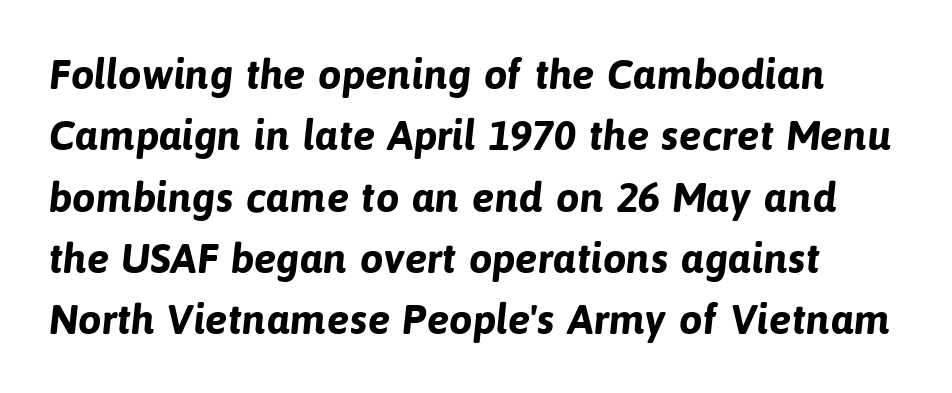
The image shows 42 px bold sans-serif type; set normal line spacing (1.46x), normal letter spacing, not underlined; low stroke contrast and a medium x-height.
